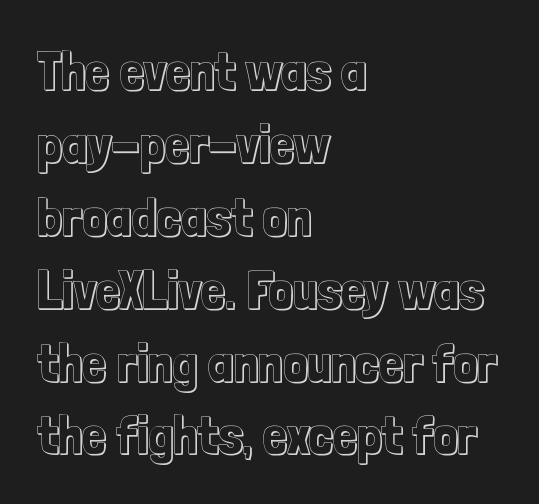
{"italic": "no", "width": "condensed", "x_height": "medium", "monospaced": "no", "underline": "no", "align": "left", "line_spacing": "normal", "line_spacing_ratio": 1.35, "letter_spacing": "normal", "letter_spacing_em": 0.0, "glyph_px": 54}
